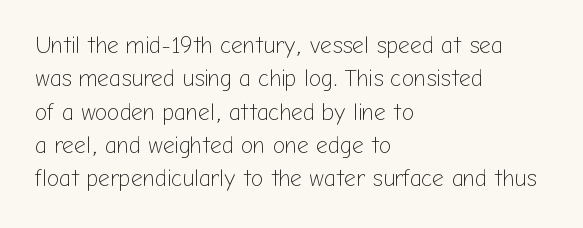
The image shows 23 px text type, upright; set left-aligned, normal line spacing (1.45x), normal letter spacing, not underlined.
